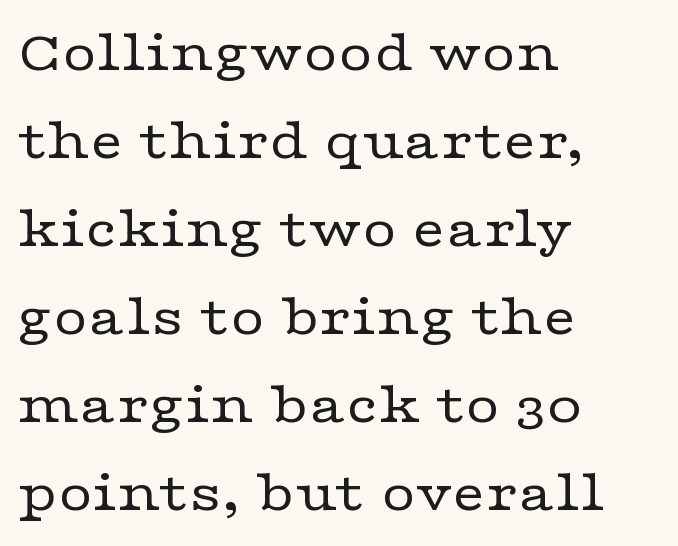
{"serif": "yes", "italic": "no", "bold": "no", "weight": "regular", "width": "wide", "stroke_contrast": "low", "x_height": "medium", "monospaced": "no", "underline": "no", "align": "left", "line_spacing": "normal", "line_spacing_ratio": 1.49, "letter_spacing": "normal", "letter_spacing_em": 0.0, "glyph_px": 59}
